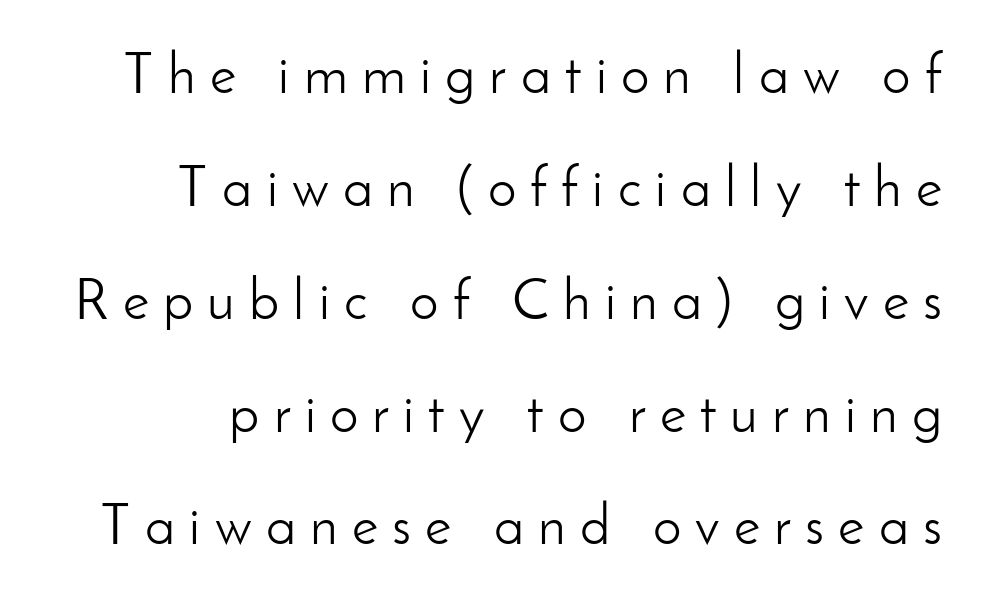
Q: Is the text bold? A: No.
Q: Is the text italic (slanted)? A: No, it is upright.
Q: Is the typeface a serif or a sans-serif typeface? A: Sans-serif.
Q: Is the text underlined? A: No.
Q: Is the spacing between letters normal or unusually wide? A: Unusually wide.
Q: Is the spacing between lines tight, normal or loose? A: Loose.
Q: Width (condensed, normal, or wide)? A: Normal.
Q: Stroke contrast? A: Low.
Q: x-height? A: Small.
Q: Monospaced? A: No.
